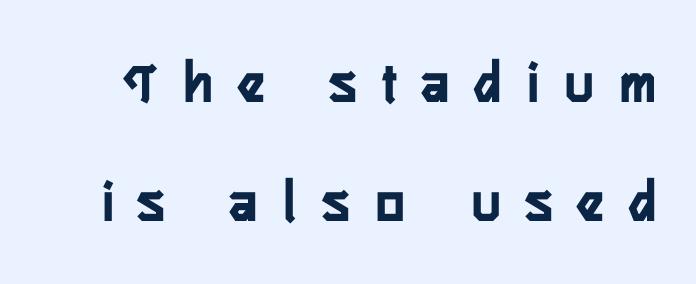
Q: Is the text bold? A: Yes.
Q: Is the text italic (slanted)? A: No, it is upright.
Q: Is the typeface a serif or a sans-serif typeface? A: Sans-serif.
Q: Is the text underlined? A: No.
Q: Is the spacing between letters normal or unusually wide? A: Unusually wide.
Q: Is the spacing between lines tight, normal or loose? A: Loose.
Q: Width (condensed, normal, or wide)? A: Condensed.
Q: Stroke contrast? A: Low.
Q: x-height? A: Medium.
Q: Monospaced? A: No.
